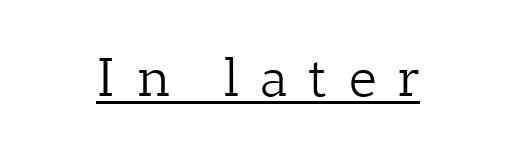
The image shows 51 px light serif type, upright; set unusually wide letter spacing (+0.42 em), underlined; low stroke contrast and a medium x-height.
